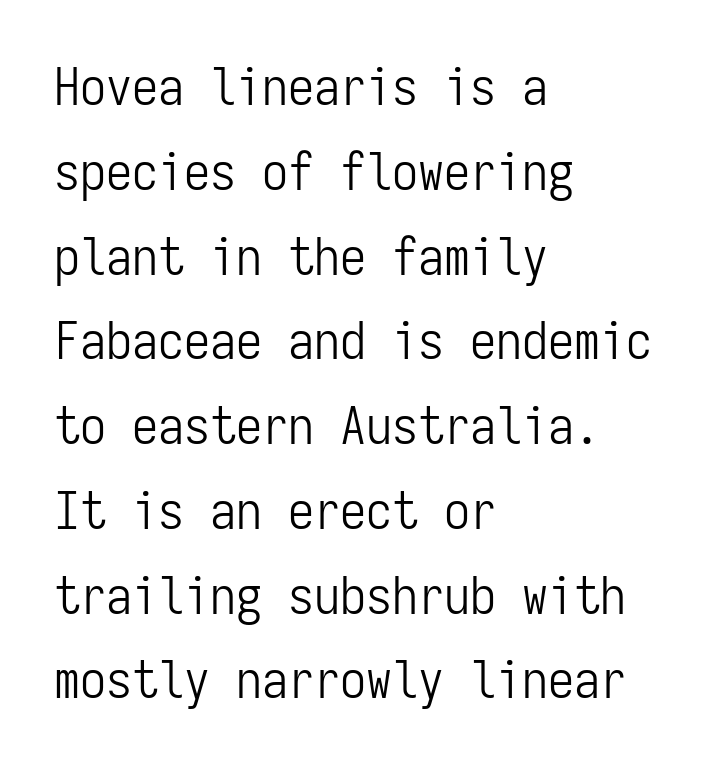
The image shows 52 px light, condensed sans-serif type, upright, monospaced; set left-aligned, normal line spacing (1.63x), normal letter spacing, not underlined; low stroke contrast and a medium x-height.
